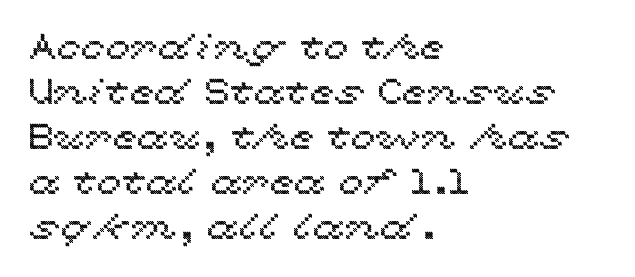
{"width": "wide", "x_height": "medium", "monospaced": "no", "underline": "no", "align": "left", "line_spacing": "normal", "line_spacing_ratio": 1.25, "letter_spacing": "normal", "letter_spacing_em": 0.0, "glyph_px": 36}
